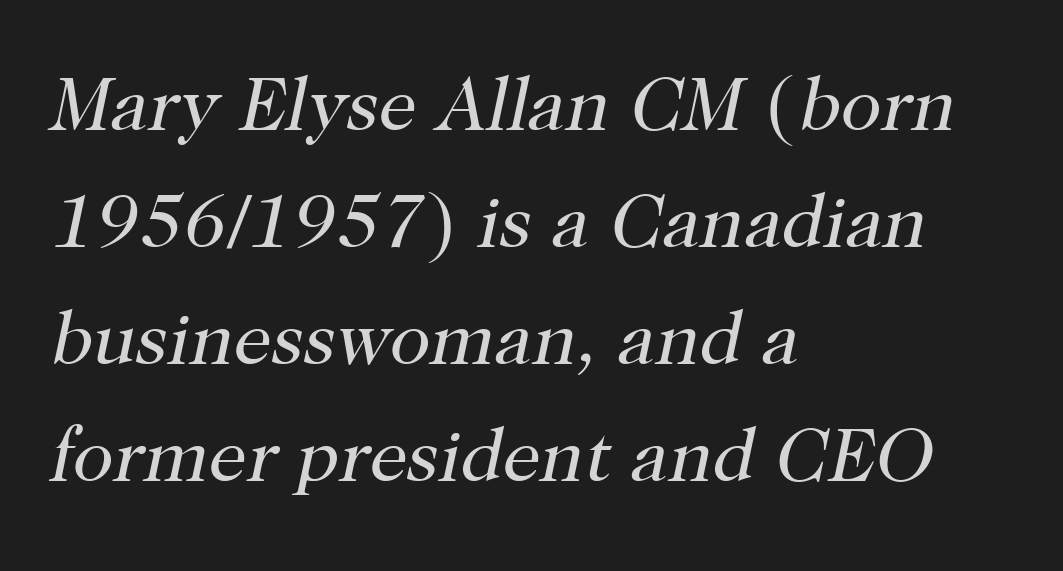
Q: Is the text bold? A: No.
Q: Is the text italic (slanted)? A: Yes, it leans right by about 12 degrees.
Q: Is the typeface a serif or a sans-serif typeface? A: Serif.
Q: Is the text underlined? A: No.
Q: How is the paragraph aligned? A: Left-aligned.
Q: Is the spacing between letters normal or unusually wide? A: Normal.
Q: Is the spacing between lines tight, normal or loose? A: Normal.
Q: Width (condensed, normal, or wide)? A: Normal.
Q: Stroke contrast? A: High.
Q: x-height? A: Medium.
Q: Monospaced? A: No.
